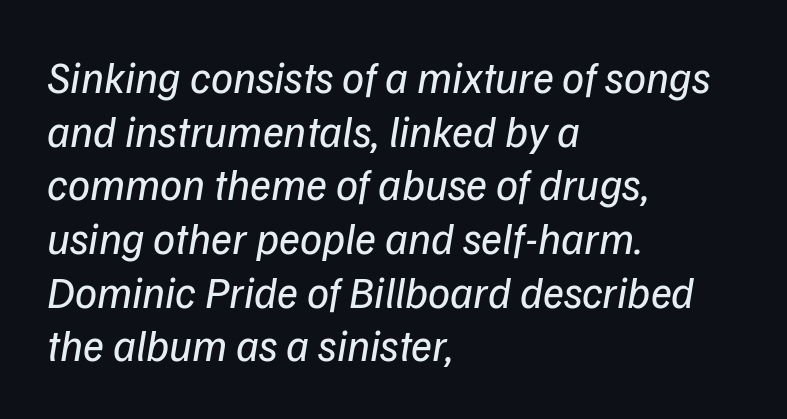
Alignment: flush left. If you drew a line through each stem, it would be angled. Each stroke keeps to a modest, everyday thickness or less. The tracking reads as untouched default to a designer's eye. Plain, unruled lines of type. These lines are rendered in a variable-pitch font.
